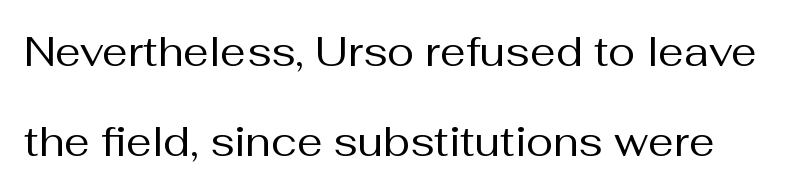
A typesetter would call this leading open, well beyond the default. Honestly, there is no underline to notice here at all. A typesetter would call this proportional, since set widths differ per character. Is the letter spacing exaggerated? No — it looks like the ordinary default. Do the letters lean? They stand straight. Classification — sans serif.
